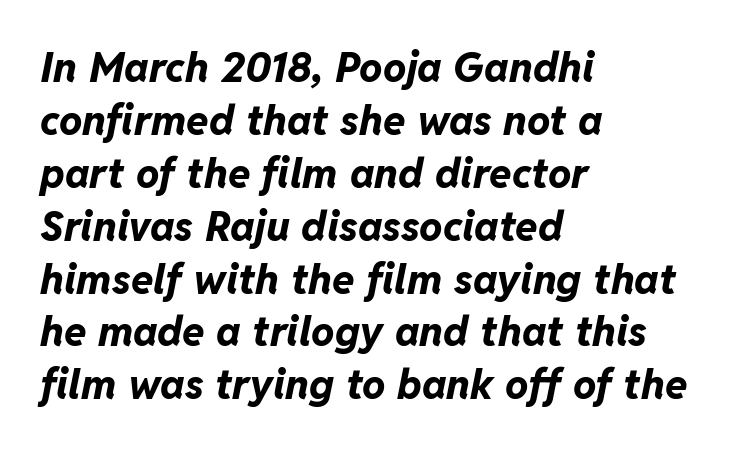
Q: Is the text bold? A: Yes.
Q: Is the text italic (slanted)? A: Yes, it leans right by about 11 degrees.
Q: Is the text underlined? A: No.
Q: How is the paragraph aligned? A: Left-aligned.
Q: Is the spacing between letters normal or unusually wide? A: Normal.
Q: Is the spacing between lines tight, normal or loose? A: Normal.
Q: Width (condensed, normal, or wide)? A: Normal.
Q: Stroke contrast? A: Low.
Q: x-height? A: Medium.
Q: Monospaced? A: No.
